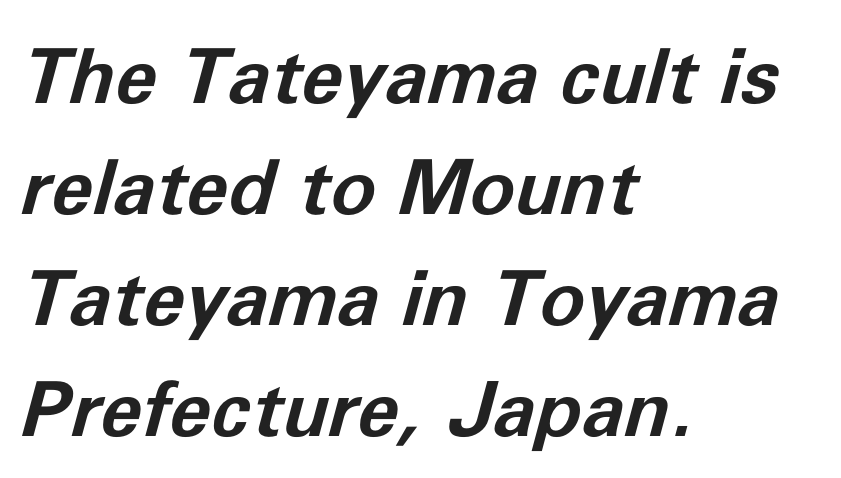
Q: Is the text bold? A: Yes.
Q: Is the text italic (slanted)? A: Yes, it leans right by about 11 degrees.
Q: Is the text underlined? A: No.
Q: How is the paragraph aligned? A: Left-aligned.
Q: Is the spacing between letters normal or unusually wide? A: Normal.
Q: Is the spacing between lines tight, normal or loose? A: Normal.
Q: Width (condensed, normal, or wide)? A: Normal.
Q: Stroke contrast? A: Low.
Q: x-height? A: Medium.
Q: Monospaced? A: No.
